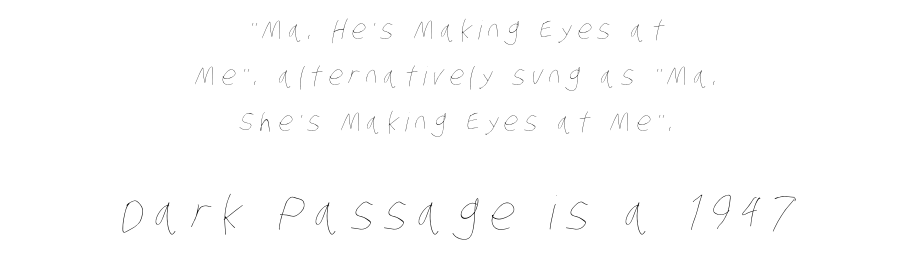
Q: Is the text bold? A: No.
Q: Is the text underlined? A: No.
Q: How is the paragraph aligned? A: Centered.
Q: Is the spacing between letters normal or unusually wide? A: Unusually wide.
Q: Which block of text is set in a larger size, the first (top) or the second (bottom)? A: The second (bottom) one.
Q: Width (condensed, normal, or wide)? A: Condensed.
Q: Stroke contrast? A: Low.
Q: x-height? A: Large.
Q: Monospaced? A: No.
